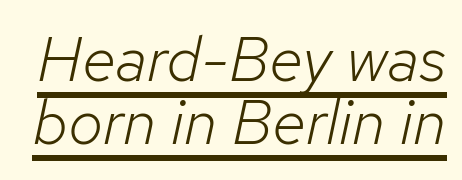
The image shows 63 px light type, italic (leaning right); set tight line spacing (1.0x), normal letter spacing, underlined; low stroke contrast and a medium x-height.
